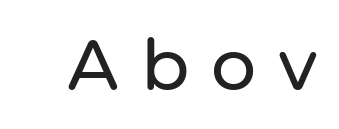
The image shows 71 px sans-serif type, upright; set unusually wide letter spacing (+0.31 em), not underlined; low stroke contrast and a medium x-height.
